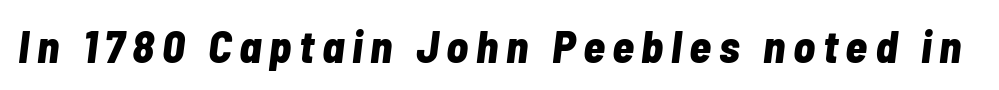
Heavy, bold letterforms. Notice how the stems are inclined rather than vertical — that's the hallmark of italics. Type without underlining. This sample has the flowing, uneven cadence of proportional lettering.
